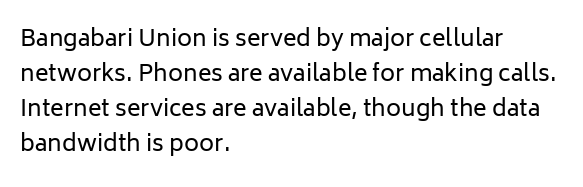
{"italic": "no", "bold": "no", "underline": "no", "align": "left", "line_spacing": "normal", "line_spacing_ratio": 1.52, "letter_spacing": "normal", "letter_spacing_em": 0.0, "glyph_px": 23}
